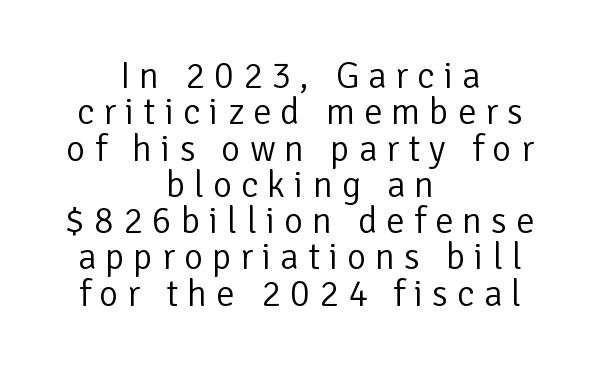
Observe the wide spacing: letters keep a clear distance from each other. This is not heavy type; no bold has been used. Characters remain perfectly vertical along every line. Leading is clearly below the norm, producing a dense column.
